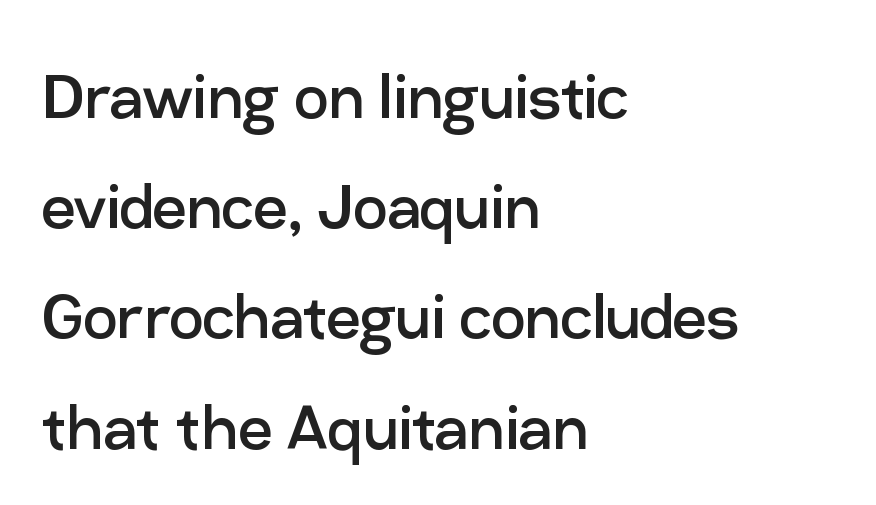
{"serif": "no", "italic": "no", "bold": "no", "weight": "regular", "width": "normal", "stroke_contrast": "low", "x_height": "medium", "monospaced": "no", "underline": "no", "align": "left", "line_spacing": "normal", "line_spacing_ratio": 1.45, "letter_spacing": "normal", "letter_spacing_em": 0.0, "glyph_px": 76}
